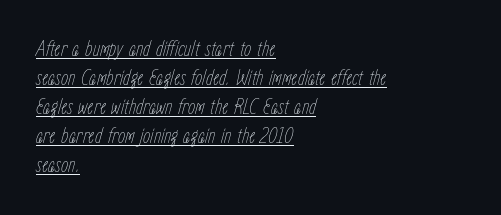
The image shows 23 px text type, italic (leaning right); set left-aligned, normal line spacing (1.26x), normal letter spacing, underlined.
